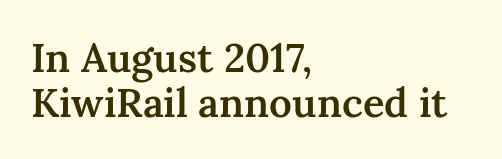
{"serif": "yes", "italic": "no", "bold": "semi", "weight": "semibold", "width": "normal", "stroke_contrast": "medium", "x_height": "medium", "monospaced": "no", "underline": "no", "align": "left", "line_spacing": "tight", "line_spacing_ratio": 1.12, "letter_spacing": "normal", "letter_spacing_em": 0.0, "glyph_px": 40}
